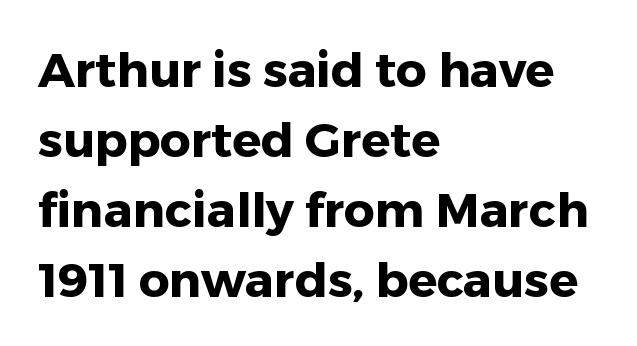
This sample has the flowing, uneven cadence of proportional lettering. In terms of letterform style, serifs are entirely absent. The rows are spaced the way most documents space them. The rendering anchors every line to the left-hand side.
